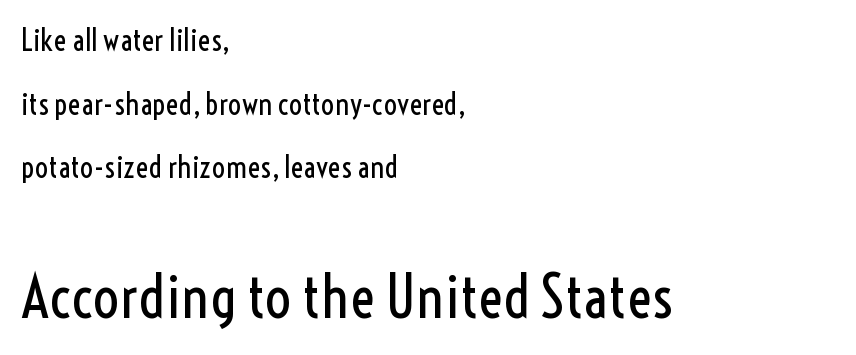
Visually, the bottom section dominates because its glyphs are scaled up. This sample uses plain, unmodified letter spacing. Stroke thickness stays within the range of a standard reading face or lighter. You could fit nearly another row in the gap between these rows.
